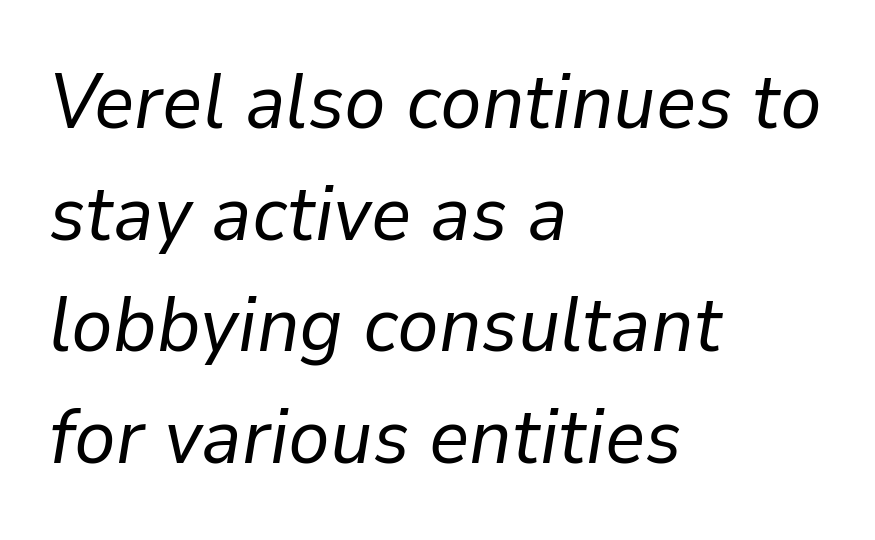
The image shows 78 px regular-weight type, italic (leaning right); set left-aligned, normal line spacing (1.43x), normal letter spacing, not underlined; low stroke contrast and a medium x-height.
